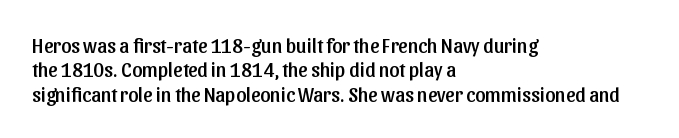
Q: Is the text italic (slanted)? A: No, it is upright.
Q: Is the text underlined? A: No.
Q: How is the paragraph aligned? A: Left-aligned.
Q: Is the spacing between letters normal or unusually wide? A: Normal.
